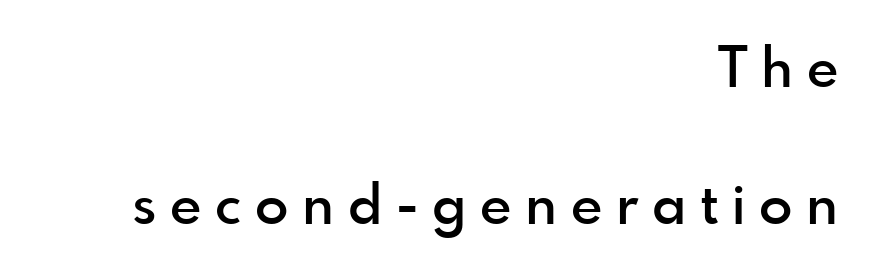
The image shows 55 px semibold sans-serif type, upright; set right-aligned, loose line spacing (2.49x), unusually wide letter spacing (+0.25 em), not underlined; a small x-height.
